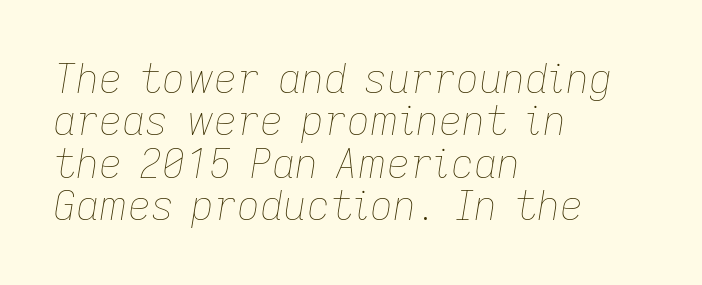
{"italic": "yes", "lean": "right", "slant_degrees": 9, "bold": "no", "weight": "thin", "width": "normal", "stroke_contrast": "low", "x_height": "medium", "monospaced": "no", "underline": "no", "align": "left", "line_spacing": "tight", "line_spacing_ratio": 1.06, "letter_spacing": "normal", "letter_spacing_em": 0.0, "glyph_px": 40}
